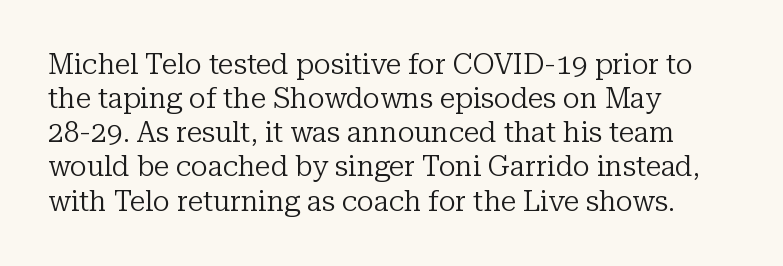
{"serif": "yes", "italic": "no", "bold": "no", "weight": "regular", "width": "normal", "stroke_contrast": "low", "x_height": "medium", "monospaced": "no", "underline": "no", "align": "left", "line_spacing_ratio": 1.22, "letter_spacing": "normal", "letter_spacing_em": 0.0, "glyph_px": 28}
